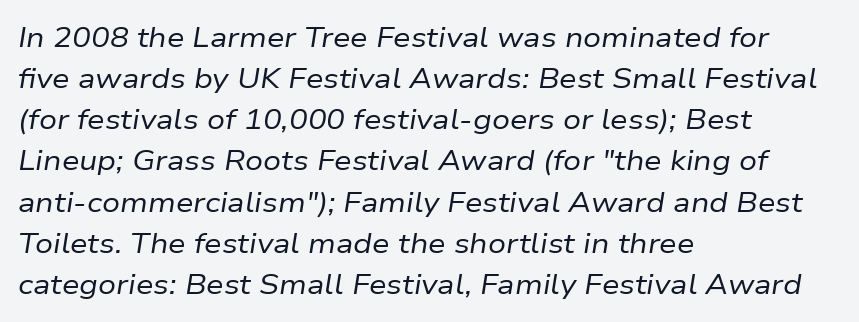
The image shows 28 px regular-weight type, italic (leaning right); set left-aligned, normal line spacing (1.47x), normal letter spacing, not underlined; low stroke contrast and a medium x-height.
